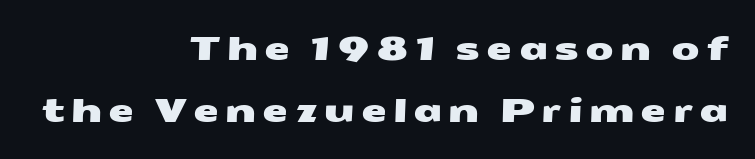
Q: Is the typeface a serif or a sans-serif typeface? A: Sans-serif.
Q: Is the text underlined? A: No.
Q: How is the paragraph aligned? A: Right-aligned.
Q: Width (condensed, normal, or wide)? A: Wide.
Q: Stroke contrast? A: Medium.
Q: x-height? A: Medium.
Q: Monospaced? A: No.
